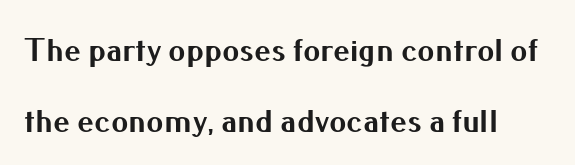
Decoration check: the copy has no underline. The text was rendered using a sans face with plain stroke endings. Notice how the passage keeps a crisp vertical edge on the left only. This is roman type, the default non-slanted kind. Students, note that the glyphs here touch the page at normal intervals.
